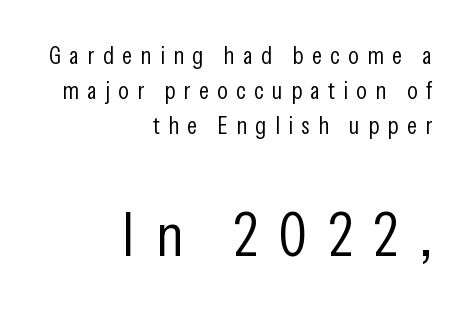
Q: Is the text bold? A: No.
Q: Is the text italic (slanted)? A: No, it is upright.
Q: Is the typeface a serif or a sans-serif typeface? A: Sans-serif.
Q: Is the text underlined? A: No.
Q: How is the paragraph aligned? A: Right-aligned.
Q: Is the spacing between letters normal or unusually wide? A: Unusually wide.
Q: Is the spacing between lines tight, normal or loose? A: Normal.
Q: Which block of text is set in a larger size, the first (top) or the second (bottom)? A: The second (bottom) one.
Q: Width (condensed, normal, or wide)? A: Condensed.
Q: Stroke contrast? A: Low.
Q: x-height? A: Medium.
Q: Monospaced? A: No.
